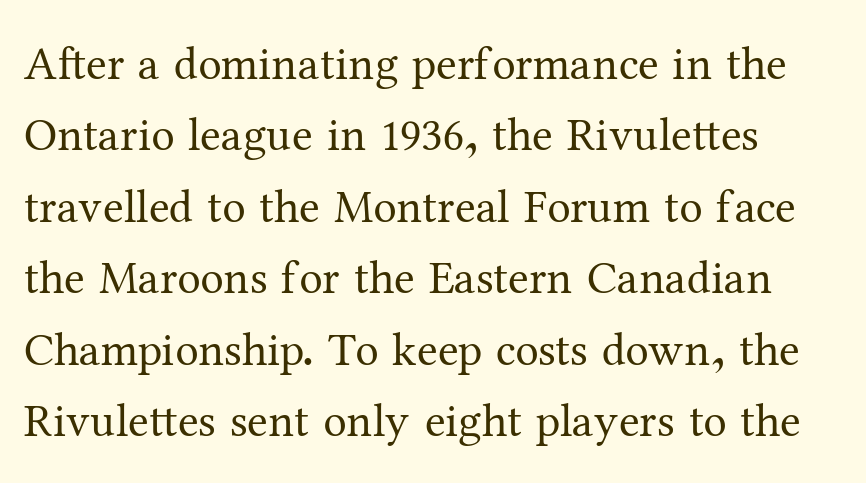
The image shows 47 px regular-weight serif type, upright; set left-aligned, normal line spacing (1.52x), normal letter spacing, not underlined; medium stroke contrast and a medium x-height.
